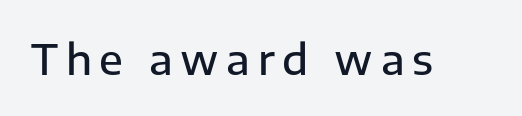
The letters are semibold — heavier than regular but short of a full bold. The passage shown is typed in a proportional face where columns would drift. Letters rest on an invisible, unmarked baseline. Unlike a traditional serif, this face leaves its strokes unadorned. Posture: vertical.
